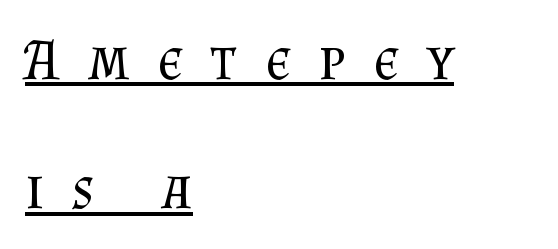
The image shows 57 px regular-weight serif type, upright; set left-aligned, loose line spacing (2.27x), unusually wide letter spacing (+0.5 em), underlined; medium stroke contrast and a small x-height.
